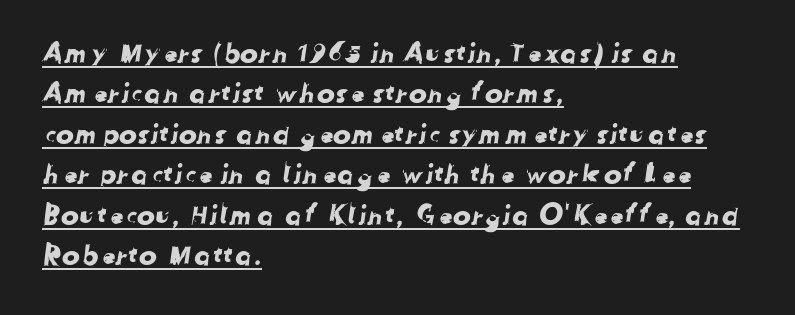
Q: Is the text underlined? A: Yes.
Q: How is the paragraph aligned? A: Left-aligned.
Q: Is the spacing between letters normal or unusually wide? A: Normal.
Q: Is the spacing between lines tight, normal or loose? A: Normal.
